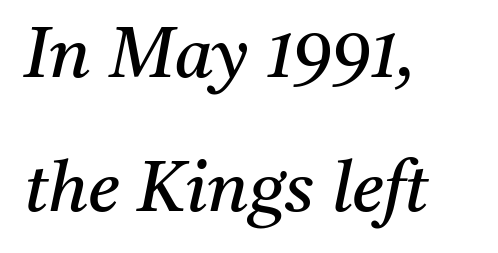
Q: Is the text bold? A: No.
Q: Is the text italic (slanted)? A: Yes, it leans right by about 11 degrees.
Q: Is the typeface a serif or a sans-serif typeface? A: Serif.
Q: Is the text underlined? A: No.
Q: How is the paragraph aligned? A: Left-aligned.
Q: Is the spacing between letters normal or unusually wide? A: Normal.
Q: Is the spacing between lines tight, normal or loose? A: Loose.
Q: Width (condensed, normal, or wide)? A: Normal.
Q: Stroke contrast? A: Medium.
Q: x-height? A: Medium.
Q: Monospaced? A: No.
